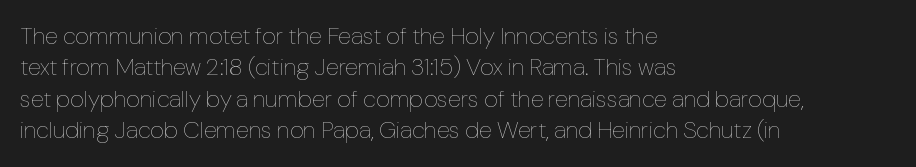
Q: Is the text bold? A: No.
Q: Is the text italic (slanted)? A: No, it is upright.
Q: Is the text underlined? A: No.
Q: How is the paragraph aligned? A: Left-aligned.
Q: Is the spacing between letters normal or unusually wide? A: Normal.
Q: Is the spacing between lines tight, normal or loose? A: Normal.
